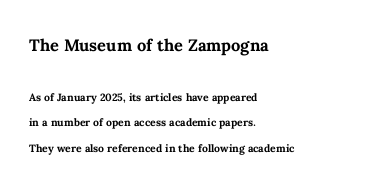
Q: Is the text bold? A: Yes.
Q: Is the text italic (slanted)? A: No, it is upright.
Q: Is the text underlined? A: No.
Q: How is the paragraph aligned? A: Left-aligned.
Q: Is the spacing between letters normal or unusually wide? A: Normal.
Q: Which block of text is set in a larger size, the first (top) or the second (bottom)? A: The first (top) one.
